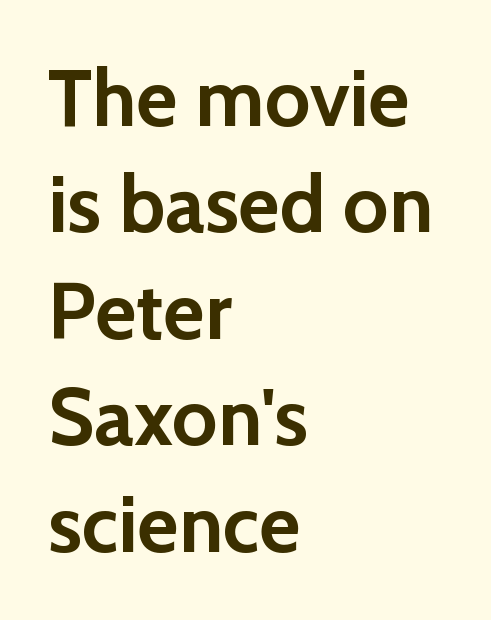
Underline: absent. Letter spacing: default. These lines are rendered in a variable-pitch font. Successive baselines arrive at the customary interval. Summary of weight: heavy, a full bold. Horizontally, the lines are justified to the leading edge only.
